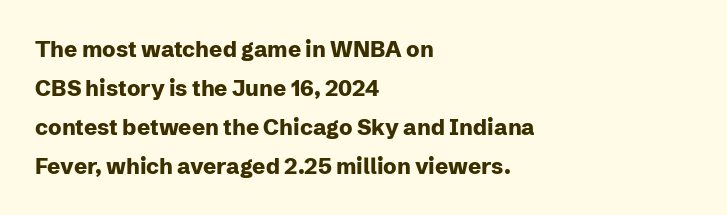
Q: Is the text bold? A: Yes.
Q: Is the text italic (slanted)? A: No, it is upright.
Q: Is the text underlined? A: No.
Q: How is the paragraph aligned? A: Left-aligned.
Q: Is the spacing between letters normal or unusually wide? A: Normal.
